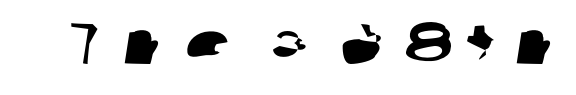
This is sans-serif lettering, the kind often seen on screens and signage. Looks like regular typesetting: each glyph gets only the width it needs. The letters are spread apart with noticeably loose tracking. The specimen omits any rule beneath the text block's lines.
